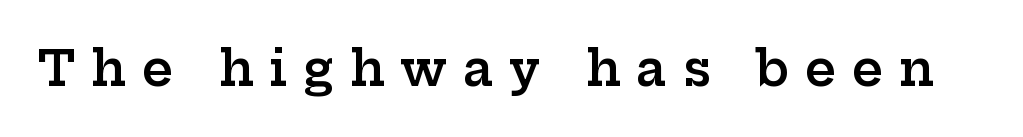
Little horizontal feet cap the strokes, marking this as serif type. Varying glyph widths throughout — classic text-font behaviour. Underlining? Definitely not there. The type sits square on the baseline with zero lean. The letters are spread apart with noticeably loose tracking. Typesetter's note: demi weight, one step under bold.
